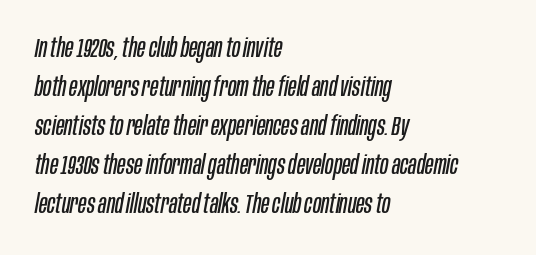
The image shows 27 px text type, italic (leaning right); set left-aligned, normal line spacing (1.44x), normal letter spacing, not underlined.
